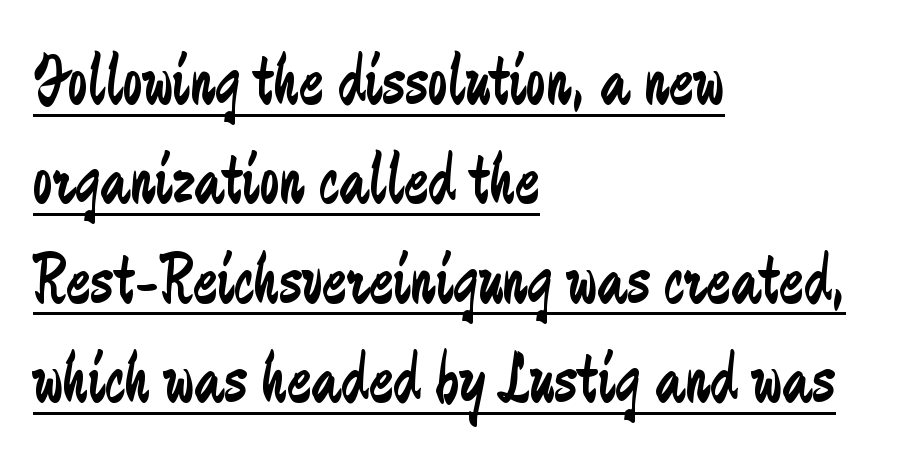
Leading: standard. Character widths vary here, with narrow letters taking less room than wide ones. Letters have the restrained weight of plain body copy at most. A student would call this left alignment; a typographer would say flush left, rag right. Tracking value appears to be zero — textbook default spacing.
